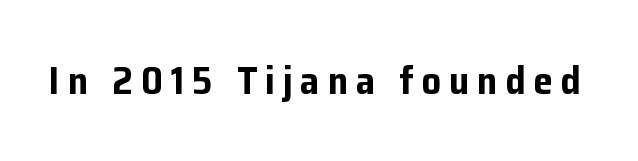
The image shows 39 px bold sans-serif type, upright; set unusually wide letter spacing (+0.2 em), not underlined; low stroke contrast and a medium x-height.
